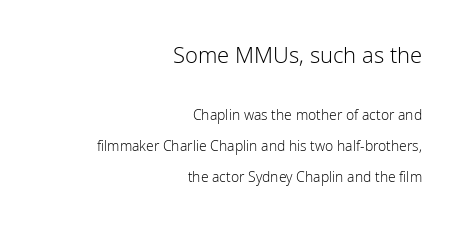
The image shows 22 px text type, upright; set right-aligned, loose line spacing (2.21x), normal letter spacing, not underlined; the first (top) block is 1.57x larger.
